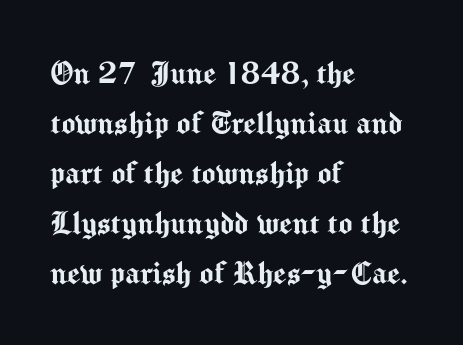
{"serif": "no", "italic": "no", "width": "normal", "stroke_contrast": "medium", "x_height": "medium", "monospaced": "no", "underline": "no", "align": "left", "line_spacing": "normal", "line_spacing_ratio": 1.35, "letter_spacing": "normal", "letter_spacing_em": 0.0, "glyph_px": 37}
